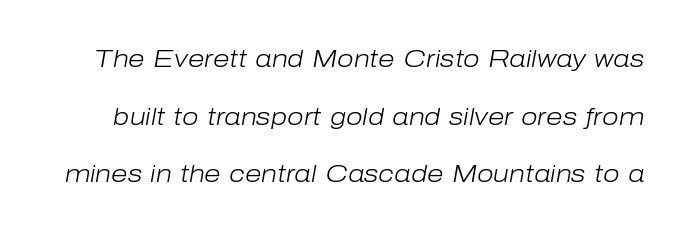
{"italic": "yes", "lean": "right", "slant_degrees": 10, "bold": "no", "underline": "no", "line_spacing": "loose", "line_spacing_ratio": 2.4, "letter_spacing": "normal", "letter_spacing_em": 0.0, "glyph_px": 24}
